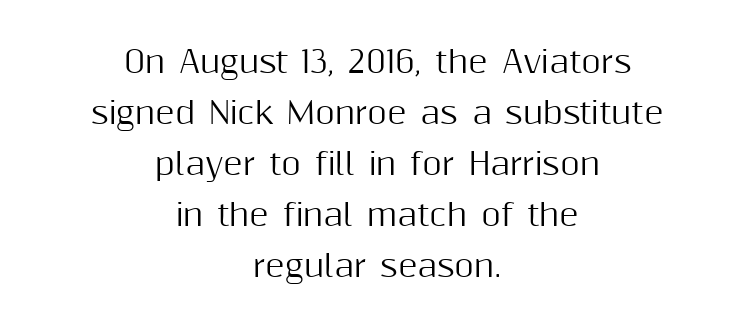
Decoration check: the copy has no underline. One-word summary of the alignment: center. The passage shown is typed in a proportional face where columns would drift. Is there any slant? The stems are plumb. There is no visible air inserted between adjacent glyphs. Regarding serifs, this sample does without them.
